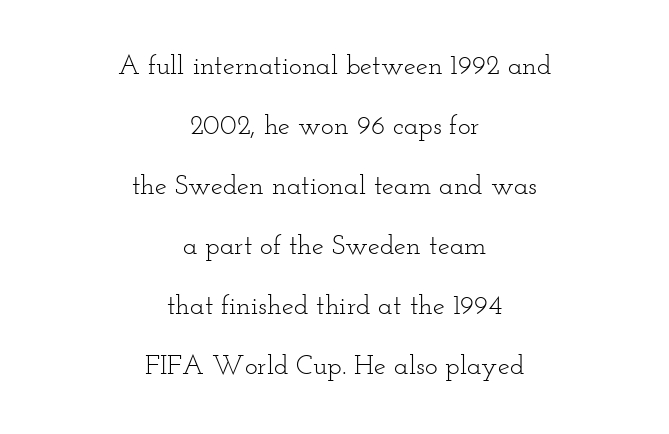
This sample is center-justified, so both line endings float freely. Posture: vertical. Leading is clearly above the norm, producing a sparse column. The line texture is even and compact thanks to regular tracking. Counters stay open thanks to moderate or lighter strokes.
